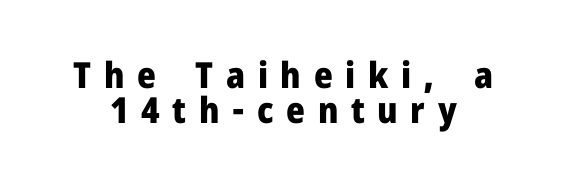
How would I describe the line gaps? Narrow and economical. Spacing verdict: proportional, widths tailored to each character. You can tell from the bare stems that sans-serif type was used. Every letter is thick-stroked: bold, no question. Inter-character spacing is expanded well beyond the font's built-in metrics. Posture: straight, roman, zero tilt.
